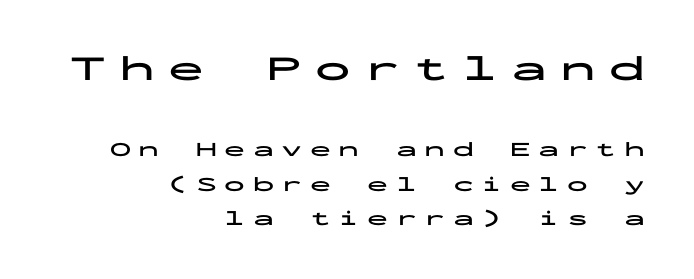
{"serif": "no", "italic": "no", "bold": "yes", "weight": "bold", "width": "wide", "stroke_contrast": "low", "x_height": "medium", "monospaced": "yes", "underline": "no", "align": "right", "line_spacing": "normal", "line_spacing_ratio": 1.65, "letter_spacing": "wide", "letter_spacing_em": 0.36, "larger_block": "first", "size_ratio": 1.71, "glyph_px": 36}
